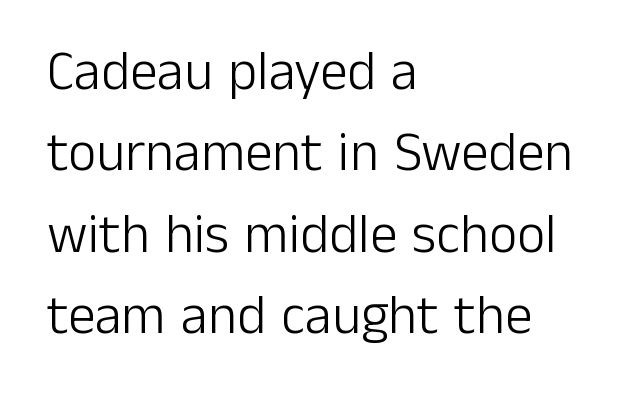
The image shows 55 px light sans-serif type, upright; set left-aligned, normal line spacing (1.48x), normal letter spacing, not underlined; low stroke contrast and a medium x-height.
